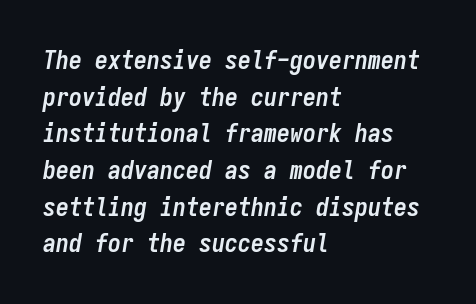
The image shows 26 px bold type, italic (leaning right); set left-aligned, normal line spacing (1.41x), normal letter spacing, not underlined.
